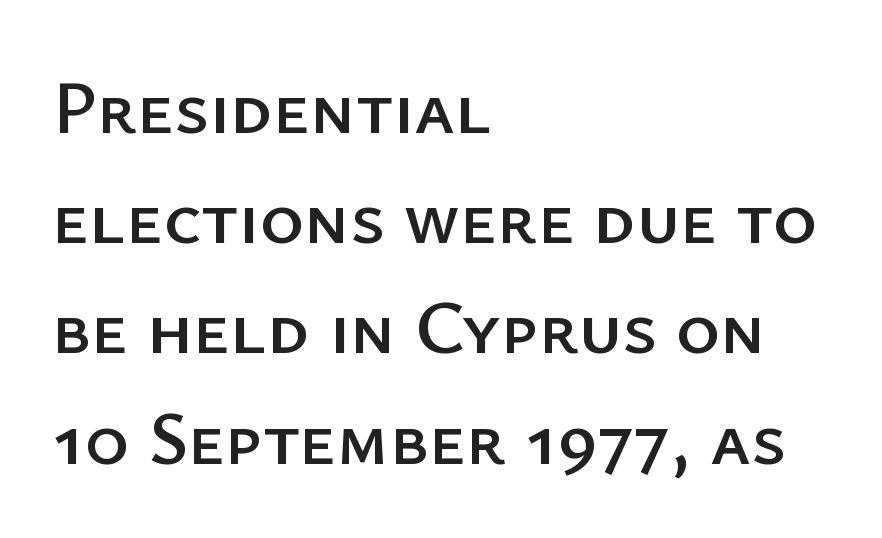
Does the type have serifs? No, each stem ends abruptly. Is this a fixed-width face? No — the glyphs have proportional, varying widths. These lines stack with their left ends in a neat column. The zone under the glyphs is completely vacant.
